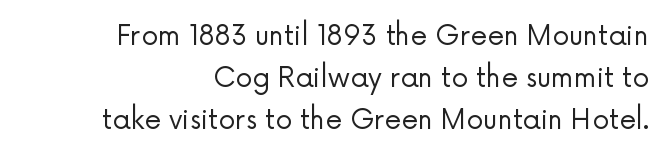
{"italic": "no", "bold": "no", "underline": "no", "align": "right", "line_spacing": "normal", "line_spacing_ratio": 1.55, "letter_spacing": "normal", "letter_spacing_em": 0.0, "glyph_px": 27}
